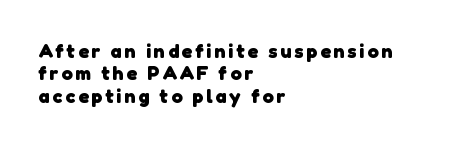
{"bold": "yes", "underline": "no", "align": "left", "line_spacing": "tight", "line_spacing_ratio": 1.12, "glyph_px": 20}
